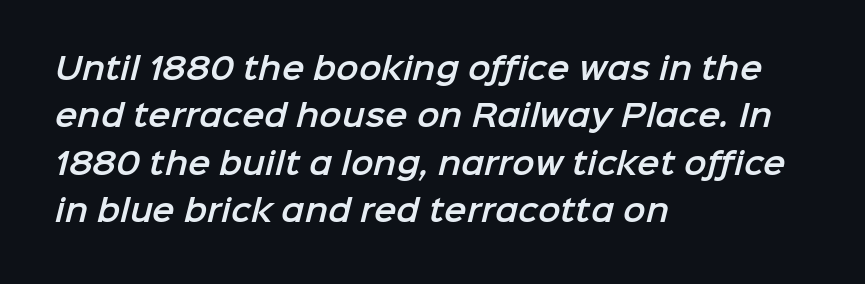
The image shows 30 px sans-serif type; set left-aligned, normal line spacing (1.58x), normal letter spacing, not underlined; low stroke contrast and a medium x-height.
